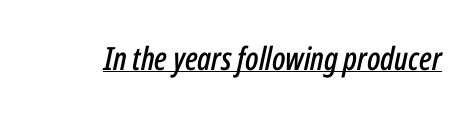
The sample's only ornament is a line tracing under the words. The letters advance in unequal steps, a hallmark of proportional type. Yep, that's italic — everything's leaning. In terms of letterspacing, this is plain default setting.
